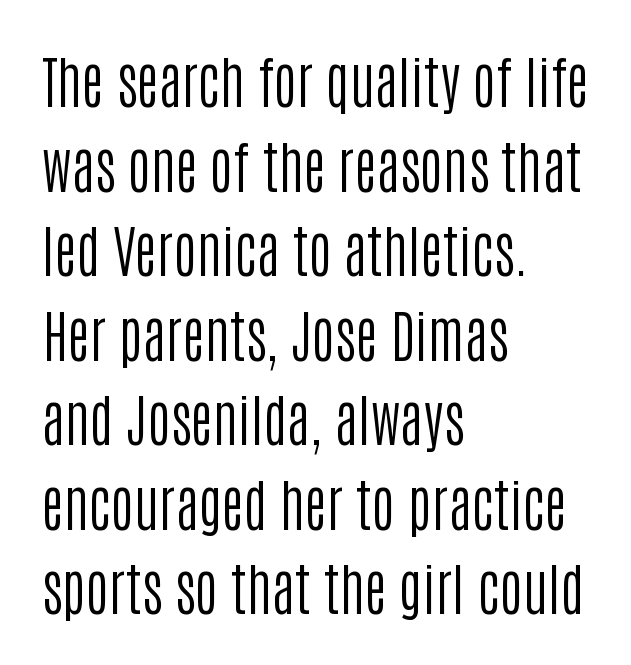
{"serif": "no", "italic": "no", "bold": "no", "weight": "regular", "width": "condensed", "stroke_contrast": "low", "x_height": "large", "monospaced": "no", "underline": "no", "align": "left", "line_spacing": "normal", "line_spacing_ratio": 1.51, "letter_spacing": "normal", "letter_spacing_em": 0.0, "glyph_px": 56}
